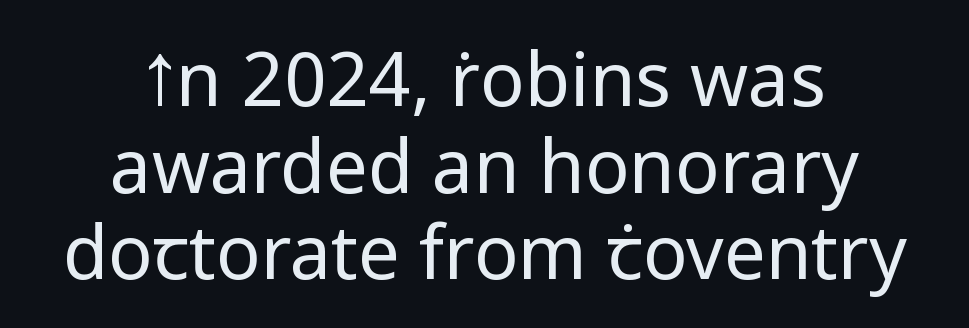
{"serif": "no", "italic": "no", "bold": "no", "weight": "regular", "width": "normal", "stroke_contrast": "low", "x_height": "medium", "monospaced": "no", "underline": "no", "align": "center", "line_spacing_ratio": 1.17, "letter_spacing": "normal", "letter_spacing_em": 0.0, "glyph_px": 74}
